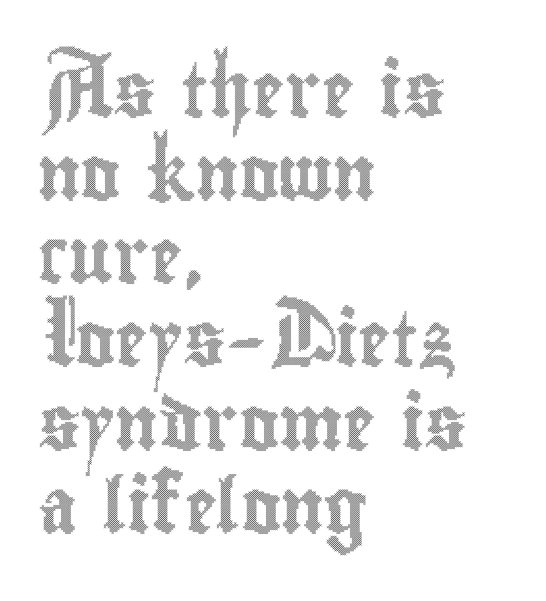
Horizontal bands of white between lines are of average thickness. Notice how the stems are strictly vertical — no italics here. The gaps between neighbouring characters are ordinary and unremarkable. Reading down the block, your eye returns to a fixed left position each line. Note the varied advance widths — an 'i' is clearly narrower than an 'm'.
